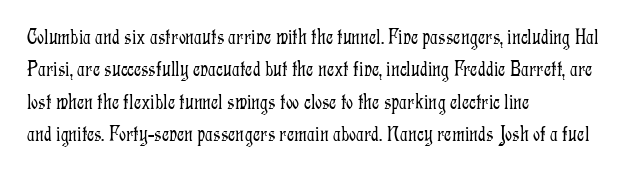
Does extra space separate the letters? No, they use regular spacing. Compared with a typical body face, this is equally light or lighter still. Casual observation: everything's shoved over to the left. This sample keeps an unexceptional amount of space between lines.
